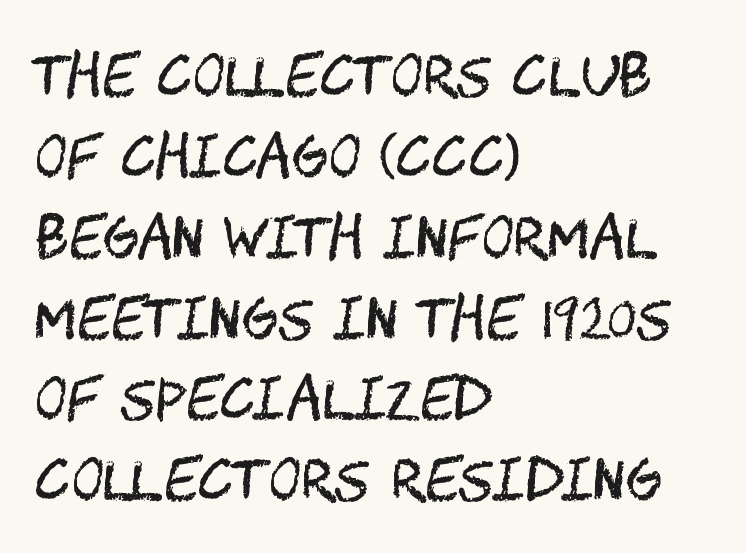
{"serif": "no", "italic": "no", "bold": "no", "weight": "regular", "width": "condensed", "stroke_contrast": "medium", "x_height": "large", "underline": "no", "align": "left", "line_spacing": "normal", "line_spacing_ratio": 1.47, "letter_spacing": "normal", "letter_spacing_em": 0.0, "glyph_px": 55}
